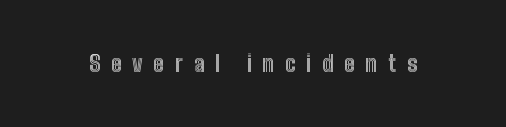
The image shows 22 px text type, upright; set unusually wide letter spacing (+0.48 em), not underlined.
